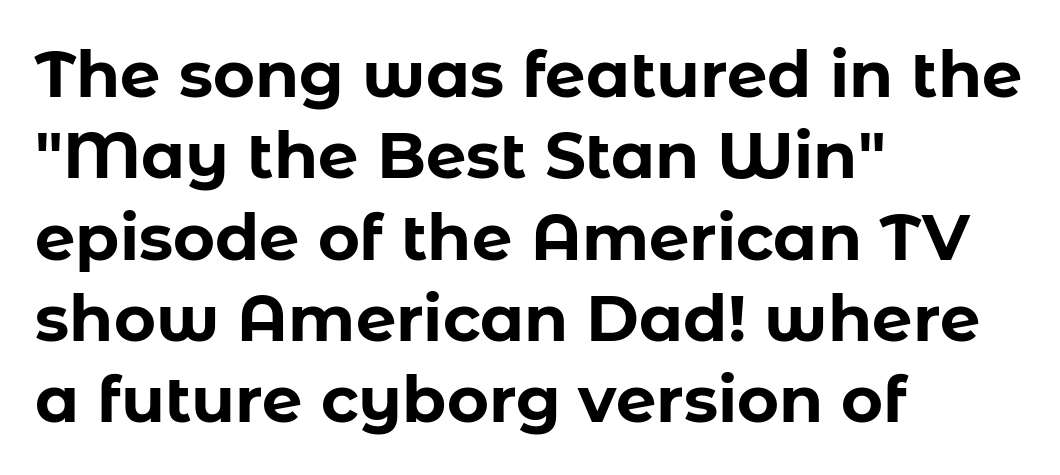
The font is running at its bold setting. In CSS terms this would be text-align: left. Letter spacing: default. Decoration check: the copy has no underline. Type style note: lacks serifs.
